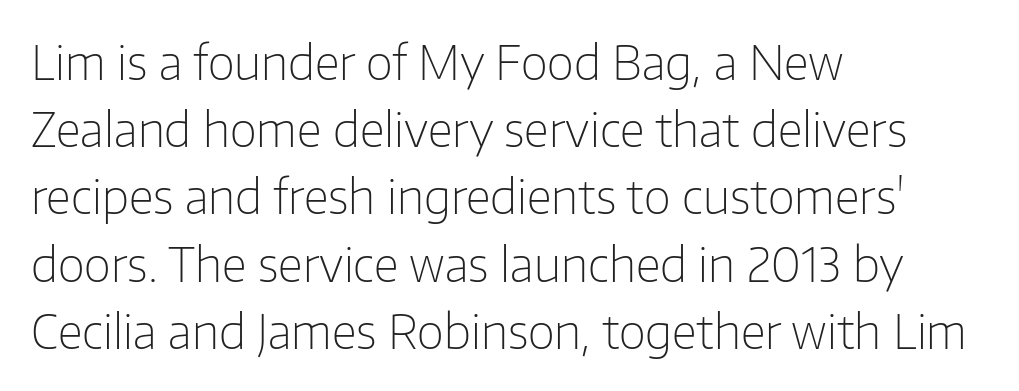
The characters are drawn with everyday or finer stroke widths. The rendering keeps characters at their native spacing. Horizontal bands of white between lines are of average thickness. Is this a fixed-width face? No — the glyphs have proportional, varying widths. All the whitespace from short lines collects on the right.
